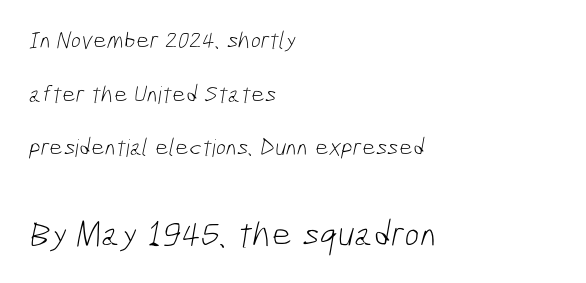
{"serif": "no", "bold": "no", "weight": "light", "width": "condensed", "stroke_contrast": "low", "x_height": "medium", "monospaced": "no", "underline": "no", "align": "left", "line_spacing": "loose", "line_spacing_ratio": 2.23, "letter_spacing": "normal", "letter_spacing_em": 0.0, "larger_block": "second", "size_ratio": 1.5, "glyph_px": 36}
